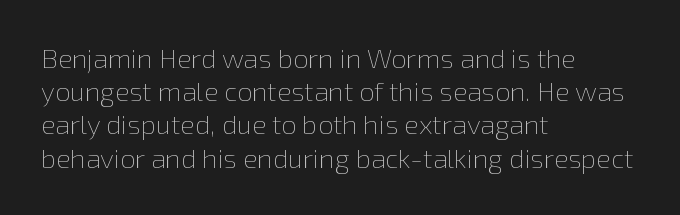
Q: Is the text bold? A: No.
Q: Is the text italic (slanted)? A: No, it is upright.
Q: Is the text underlined? A: No.
Q: How is the paragraph aligned? A: Left-aligned.
Q: Is the spacing between letters normal or unusually wide? A: Normal.
